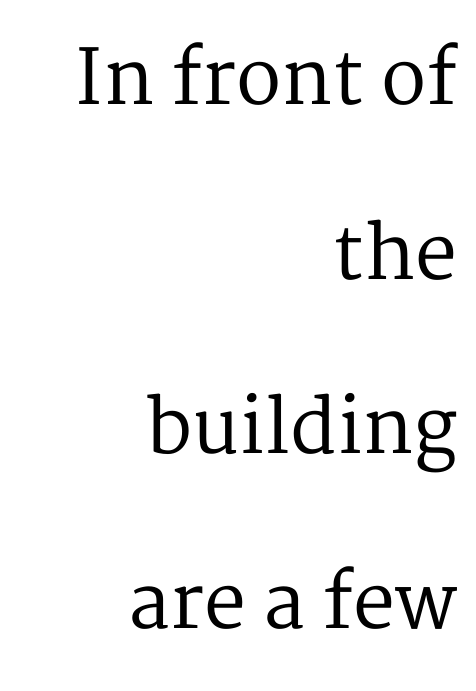
Q: Is the text bold? A: No.
Q: Is the text italic (slanted)? A: No, it is upright.
Q: Is the typeface a serif or a sans-serif typeface? A: Serif.
Q: Is the text underlined? A: No.
Q: How is the paragraph aligned? A: Right-aligned.
Q: Is the spacing between letters normal or unusually wide? A: Normal.
Q: Is the spacing between lines tight, normal or loose? A: Loose.
Q: Width (condensed, normal, or wide)? A: Normal.
Q: Stroke contrast? A: Medium.
Q: x-height? A: Medium.
Q: Monospaced? A: No.
